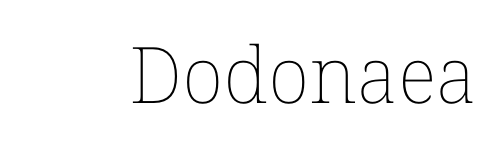
Q: Is the text bold? A: No.
Q: Is the text italic (slanted)? A: No, it is upright.
Q: Is the text underlined? A: No.
Q: Is the spacing between letters normal or unusually wide? A: Normal.
Q: Width (condensed, normal, or wide)? A: Normal.
Q: Stroke contrast? A: Low.
Q: x-height? A: Medium.
Q: Monospaced? A: No.
